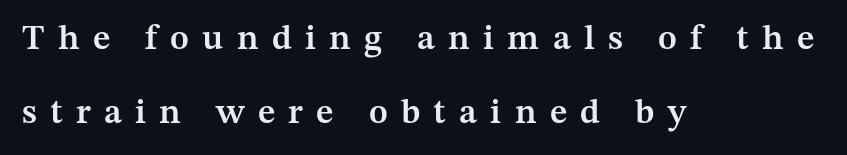
Q: Is the text bold? A: Semi-bold.
Q: Is the text italic (slanted)? A: No, it is upright.
Q: Is the typeface a serif or a sans-serif typeface? A: Serif.
Q: Is the text underlined? A: No.
Q: How is the paragraph aligned? A: Left-aligned.
Q: Is the spacing between letters normal or unusually wide? A: Unusually wide.
Q: Is the spacing between lines tight, normal or loose? A: Loose.
Q: Width (condensed, normal, or wide)? A: Normal.
Q: Stroke contrast? A: Medium.
Q: x-height? A: Medium.
Q: Monospaced? A: No.
